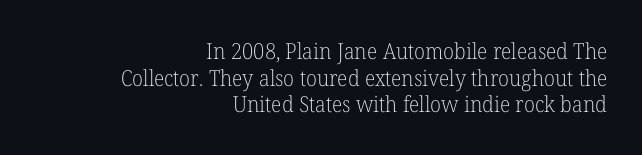
Q: Is the text bold? A: No.
Q: Is the text italic (slanted)? A: No, it is upright.
Q: Is the text underlined? A: No.
Q: How is the paragraph aligned? A: Right-aligned.
Q: Is the spacing between letters normal or unusually wide? A: Normal.
